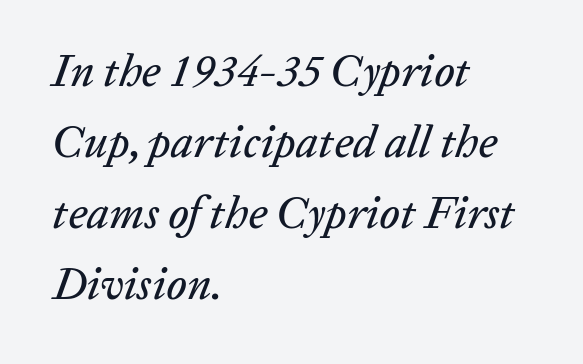
Q: Is the text italic (slanted)? A: Yes, it leans right by about 20 degrees.
Q: Is the text underlined? A: No.
Q: How is the paragraph aligned? A: Left-aligned.
Q: Is the spacing between letters normal or unusually wide? A: Normal.
Q: Is the spacing between lines tight, normal or loose? A: Normal.
Q: Width (condensed, normal, or wide)? A: Normal.
Q: Stroke contrast? A: Low.
Q: x-height? A: Medium.
Q: Monospaced? A: No.
